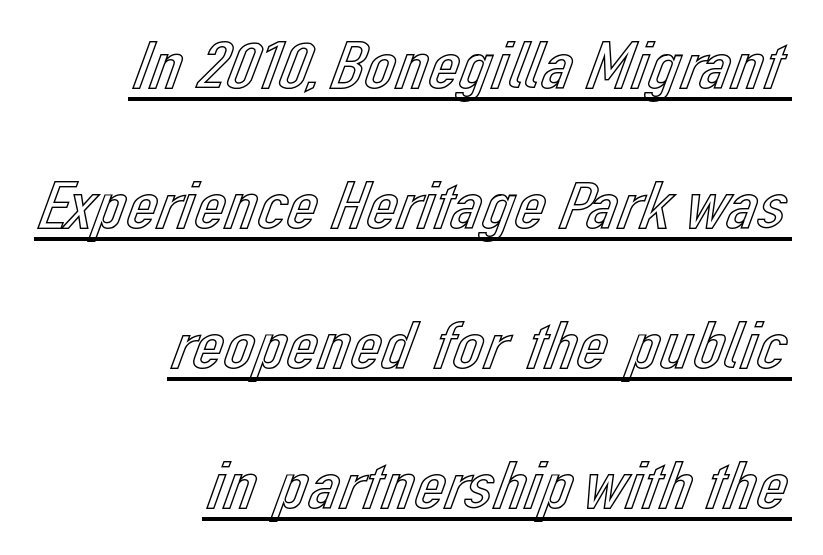
Q: Is the text italic (slanted)? A: Yes.
Q: Is the text underlined? A: Yes.
Q: How is the paragraph aligned? A: Right-aligned.
Q: Is the spacing between letters normal or unusually wide? A: Normal.
Q: Is the spacing between lines tight, normal or loose? A: Loose.
Q: Width (condensed, normal, or wide)? A: Normal.
Q: x-height? A: Medium.
Q: Monospaced? A: No.
